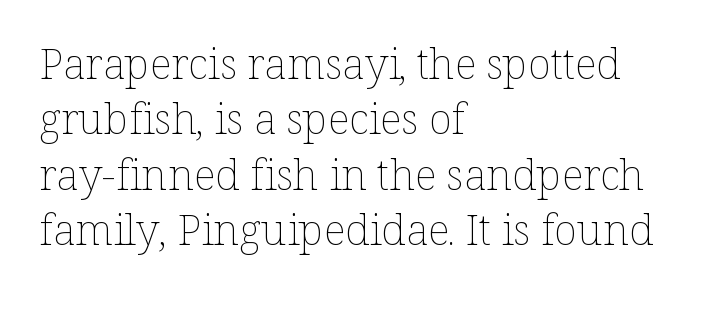
Q: Is the text bold? A: No.
Q: Is the text italic (slanted)? A: No, it is upright.
Q: Is the text underlined? A: No.
Q: How is the paragraph aligned? A: Left-aligned.
Q: Is the spacing between letters normal or unusually wide? A: Normal.
Q: Is the spacing between lines tight, normal or loose? A: Normal.
Q: Width (condensed, normal, or wide)? A: Normal.
Q: Stroke contrast? A: Low.
Q: x-height? A: Medium.
Q: Monospaced? A: No.
